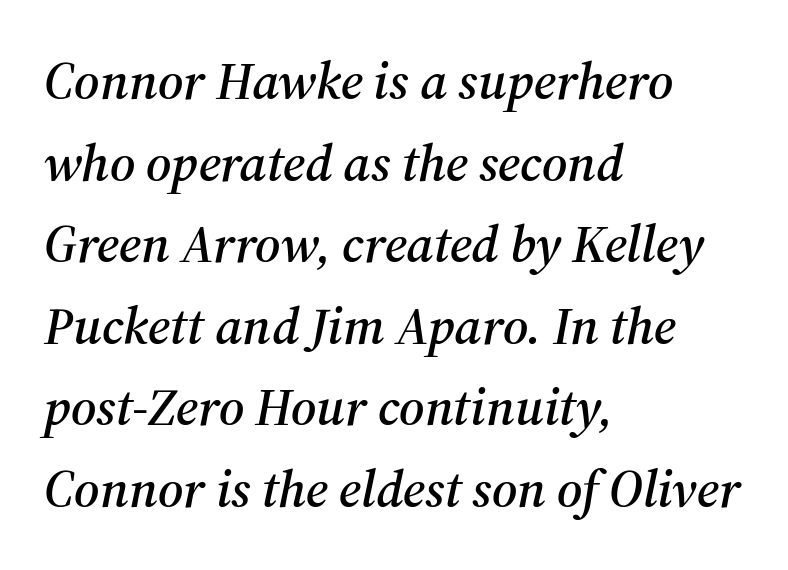
The paragraph shown leans on its left margin. Does the type have serifs? Yes, each stem ends in a small foot. The leading is moderate, giving the passage an even texture. Caption: standard tracking, unaltered. The letters advance in unequal steps, a hallmark of proportional type. The glyphs look as if they've been sheared to an angle.
